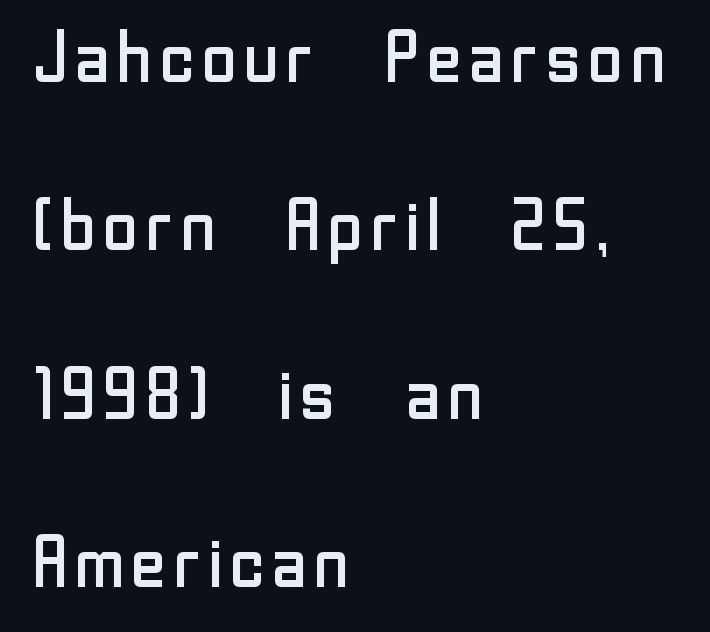
The horizontal fit of the characters is conventional and even. Leading: increased. Typeset ragged right — the left edge is the straight one. Check under the words: just untouched page.
